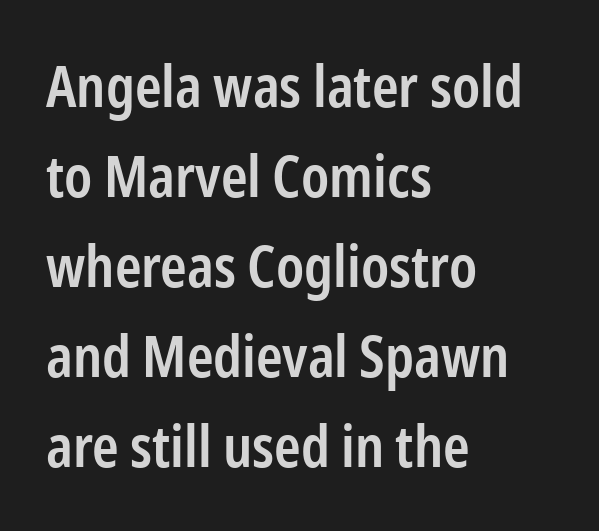
Q: Is the text bold? A: Semi-bold.
Q: Is the text italic (slanted)? A: No, it is upright.
Q: Is the typeface a serif or a sans-serif typeface? A: Sans-serif.
Q: Is the text underlined? A: No.
Q: How is the paragraph aligned? A: Left-aligned.
Q: Is the spacing between letters normal or unusually wide? A: Normal.
Q: Is the spacing between lines tight, normal or loose? A: Normal.
Q: Width (condensed, normal, or wide)? A: Condensed.
Q: Stroke contrast? A: Low.
Q: x-height? A: Medium.
Q: Monospaced? A: No.
